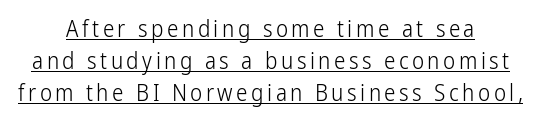
The image shows 23 px text type, upright; set normal line spacing (1.4x), underlined.
